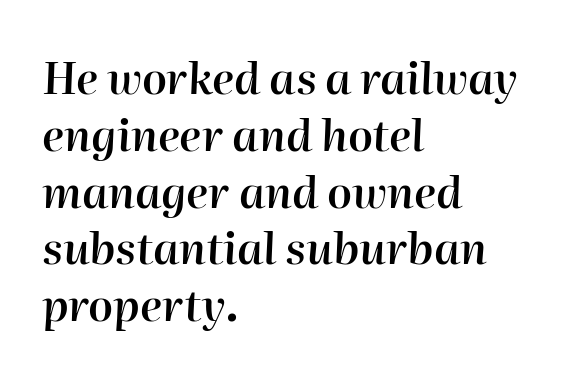
Q: Is the text bold? A: Semi-bold.
Q: Is the text italic (slanted)? A: Yes, it leans right by about 2 degrees.
Q: Is the text underlined? A: No.
Q: How is the paragraph aligned? A: Left-aligned.
Q: Is the spacing between letters normal or unusually wide? A: Normal.
Q: Is the spacing between lines tight, normal or loose? A: Normal.
Q: Width (condensed, normal, or wide)? A: Normal.
Q: Stroke contrast? A: High.
Q: x-height? A: Medium.
Q: Monospaced? A: No.
